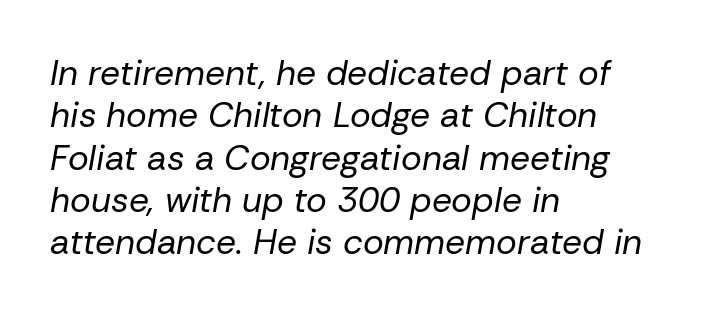
The image shows 35 px regular-weight type, italic (leaning right); set left-aligned, line spacing 1.21x, normal letter spacing, not underlined; low stroke contrast and a medium x-height.
